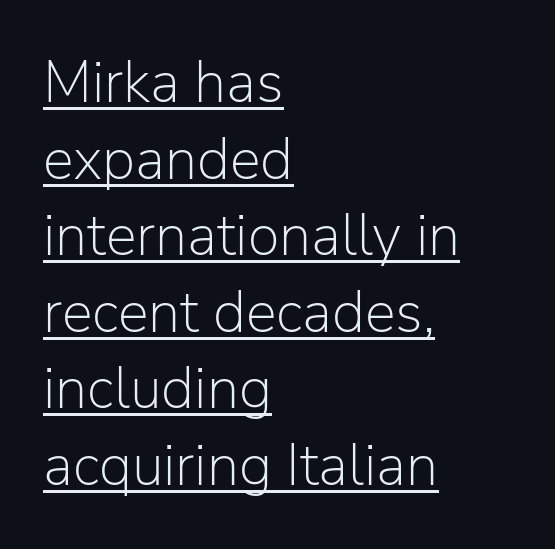
Q: Is the text bold? A: No.
Q: Is the text italic (slanted)? A: No, it is upright.
Q: Is the typeface a serif or a sans-serif typeface? A: Sans-serif.
Q: Is the text underlined? A: Yes.
Q: How is the paragraph aligned? A: Left-aligned.
Q: Is the spacing between letters normal or unusually wide? A: Normal.
Q: Is the spacing between lines tight, normal or loose? A: Normal.
Q: Width (condensed, normal, or wide)? A: Normal.
Q: Stroke contrast? A: Low.
Q: x-height? A: Medium.
Q: Monospaced? A: No.
